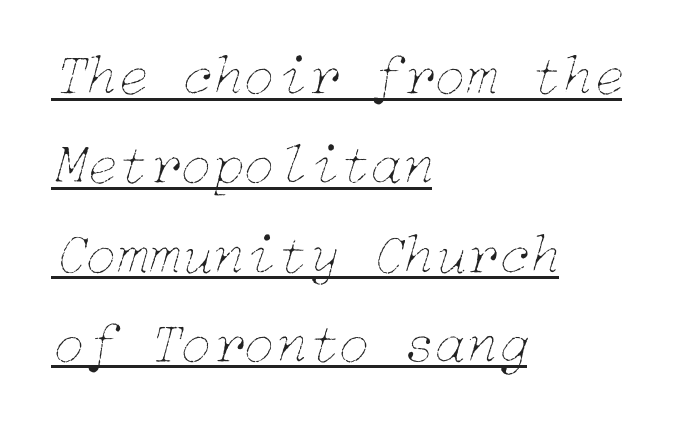
The image shows 58 px thin type, italic (leaning right); set left-aligned, normal line spacing (1.54x), normal letter spacing, underlined; low stroke contrast and a medium x-height.
